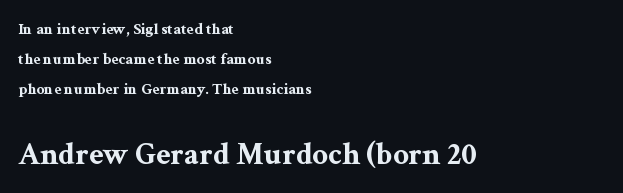
{"serif": "yes", "italic": "no", "bold": "yes", "weight": "bold", "width": "wide", "stroke_contrast": "medium", "x_height": "medium", "monospaced": "no", "underline": "no", "align": "left", "line_spacing_ratio": 1.89, "letter_spacing": "normal", "letter_spacing_em": 0.0, "larger_block": "second", "size_ratio": 1.94, "glyph_px": 31}
